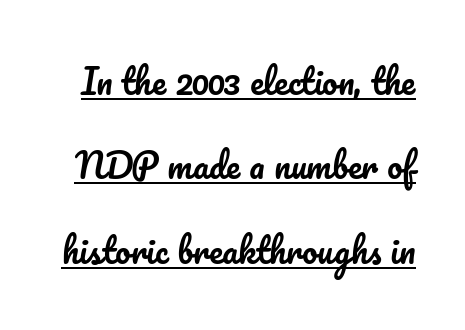
Widely set lines give the paragraph a tall, airy silhouette. The face used here is proportionally spaced, like ordinary book or web type. This rendering leaves character spacing at its baseline value.
